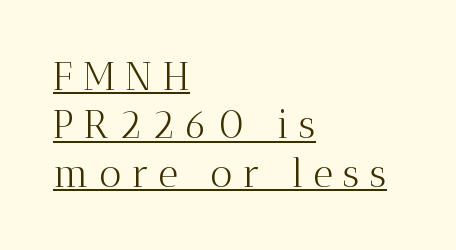
The image shows 39 px light serif type, upright; set left-aligned, line spacing 1.24x, unusually wide letter spacing (+0.26 em), underlined; medium stroke contrast and a medium x-height.
